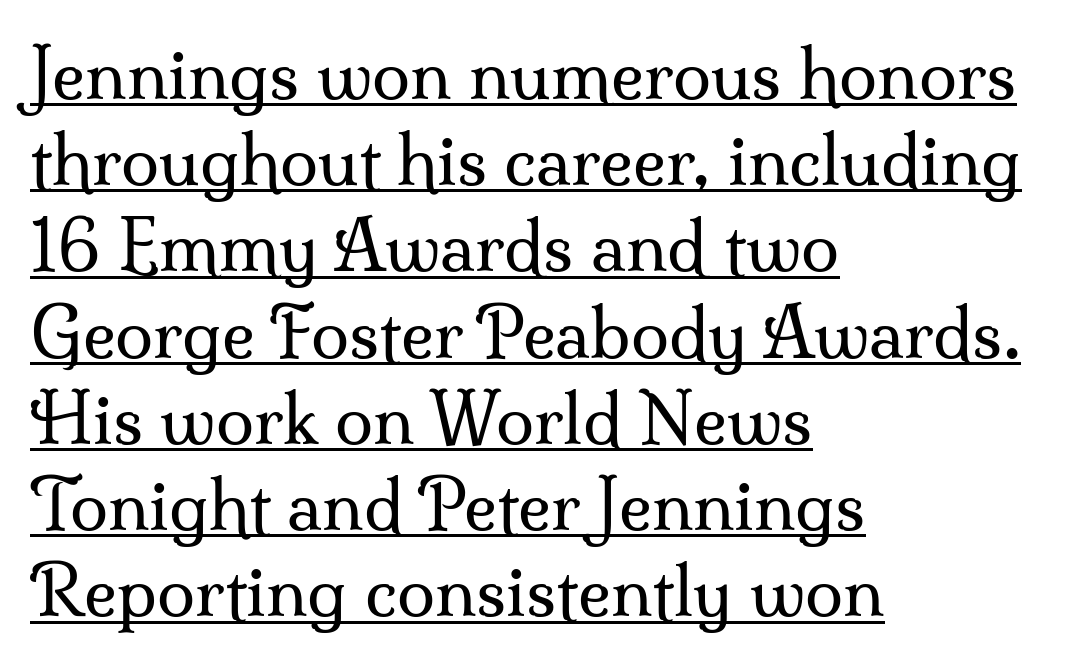
The image shows 69 px regular-weight serif type, upright; set left-aligned, normal line spacing (1.25x), normal letter spacing, underlined; medium stroke contrast and a small x-height.
